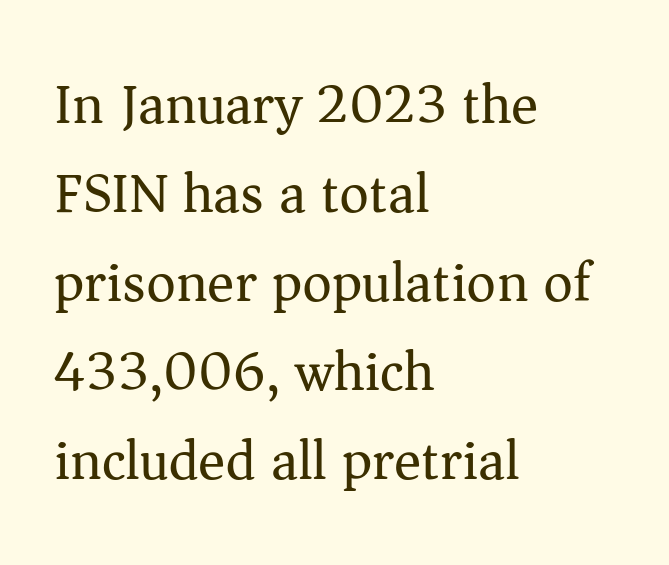
Tracking here is standard; glyphs follow each other at the usual distance. The paragraph has a hard left edge and a soft right edge. Is this a sans? No — the strokes have serifs. Clear beneath every line of the passage. On a weight scale, this lands at 450 or below. Posture: vertical.
